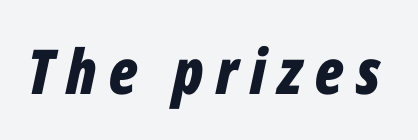
Q: Is the text bold? A: Yes.
Q: Is the text italic (slanted)? A: Yes, it leans right by about 12 degrees.
Q: Is the text underlined? A: No.
Q: Is the spacing between letters normal or unusually wide? A: Unusually wide.
Q: Width (condensed, normal, or wide)? A: Condensed.
Q: Stroke contrast? A: Low.
Q: x-height? A: Medium.
Q: Monospaced? A: No.
